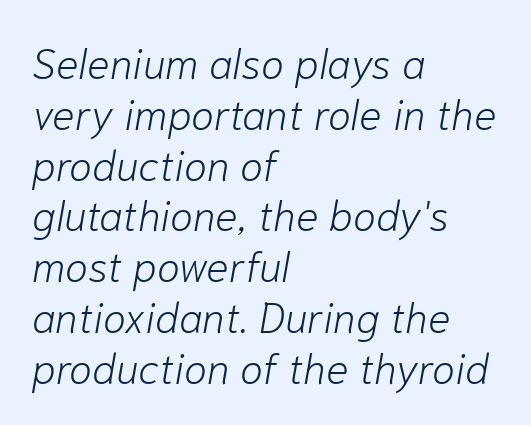
{"italic": "yes", "lean": "right", "slant_degrees": 10, "bold": "no", "weight": "light", "width": "normal", "stroke_contrast": "low", "x_height": "medium", "monospaced": "no", "underline": "no", "align": "left", "line_spacing_ratio": 1.21, "letter_spacing": "normal", "letter_spacing_em": 0.0, "glyph_px": 42}
